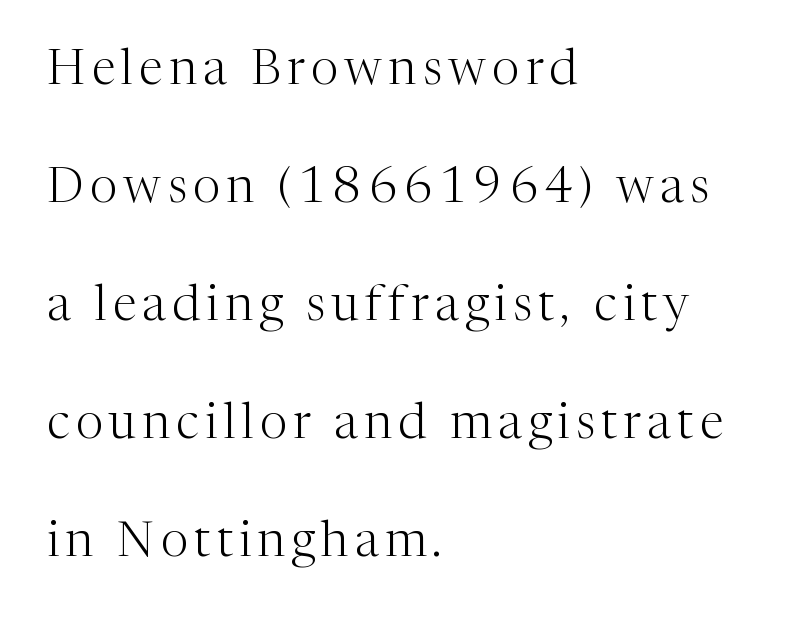
The image shows 49 px light serif type, upright; set left-aligned, loose line spacing (2.41x), not underlined; medium stroke contrast and a medium x-height.
